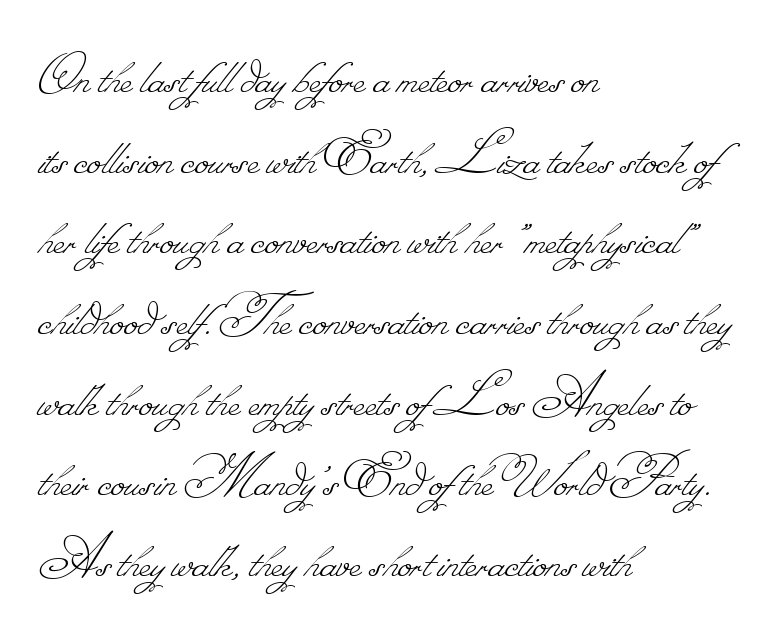
The image shows 63 px thin type; set left-aligned, normal line spacing (1.28x), normal letter spacing, not underlined; low stroke contrast.
